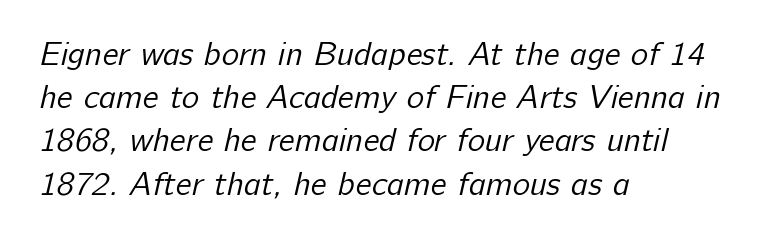
Q: Is the text bold? A: No.
Q: Is the typeface a serif or a sans-serif typeface? A: Sans-serif.
Q: Is the text underlined? A: No.
Q: How is the paragraph aligned? A: Left-aligned.
Q: Is the spacing between letters normal or unusually wide? A: Normal.
Q: Is the spacing between lines tight, normal or loose? A: Normal.
Q: Width (condensed, normal, or wide)? A: Normal.
Q: Stroke contrast? A: Low.
Q: x-height? A: Medium.
Q: Monospaced? A: No.
